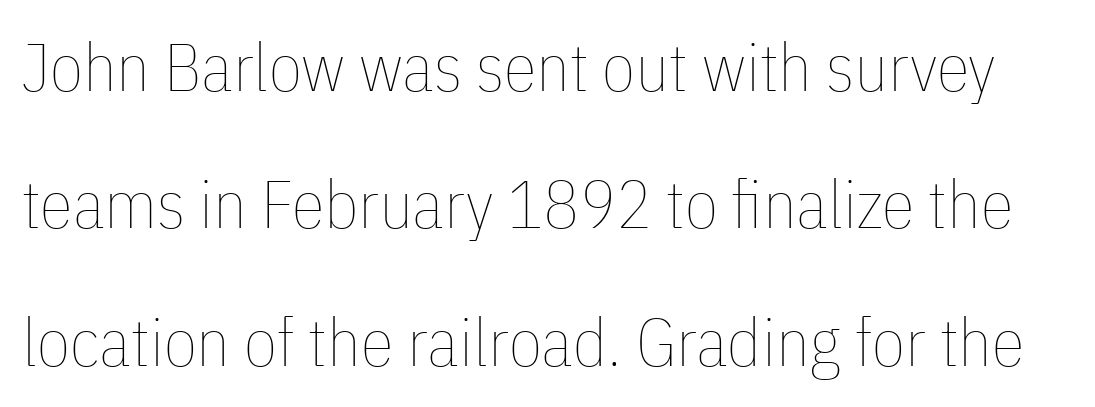
Q: Is the text bold? A: No.
Q: Is the text italic (slanted)? A: No, it is upright.
Q: Is the text underlined? A: No.
Q: Is the spacing between letters normal or unusually wide? A: Normal.
Q: Is the spacing between lines tight, normal or loose? A: Loose.
Q: Width (condensed, normal, or wide)? A: Condensed.
Q: Stroke contrast? A: Low.
Q: x-height? A: Medium.
Q: Monospaced? A: No.
